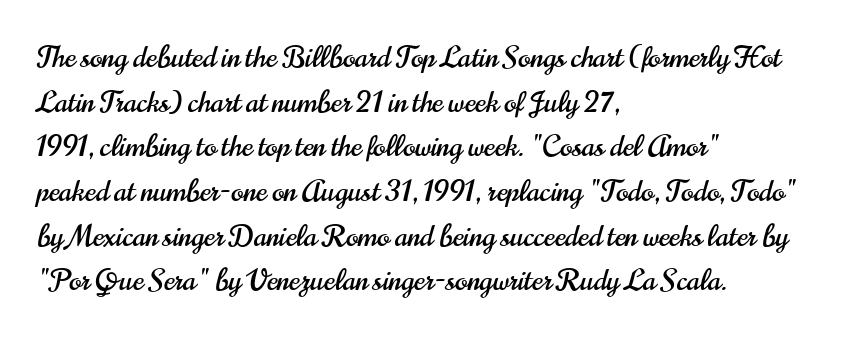
Rule under the text: the space is simply empty. The glyphs in this specimen are sans serif. The line-height multiplier appears to be the usual default. The line texture is even and compact thanks to regular tracking. A classic flush-left, rag-right setting is used for this passage.
